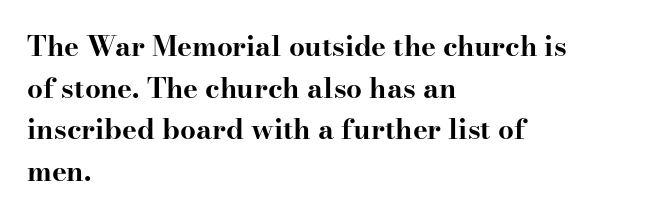
Q: Is the text bold? A: Yes.
Q: Is the text italic (slanted)? A: No, it is upright.
Q: Is the typeface a serif or a sans-serif typeface? A: Serif.
Q: Is the text underlined? A: No.
Q: How is the paragraph aligned? A: Left-aligned.
Q: Is the spacing between letters normal or unusually wide? A: Normal.
Q: Is the spacing between lines tight, normal or loose? A: Normal.
Q: Width (condensed, normal, or wide)? A: Wide.
Q: Stroke contrast? A: High.
Q: x-height? A: Small.
Q: Monospaced? A: No.
